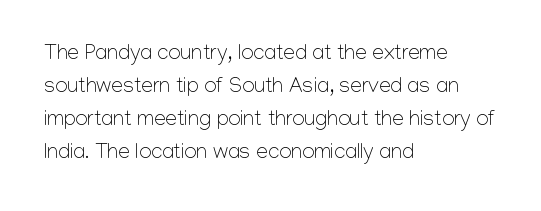
Q: Is the text bold? A: No.
Q: Is the text italic (slanted)? A: No, it is upright.
Q: Is the text underlined? A: No.
Q: How is the paragraph aligned? A: Left-aligned.
Q: Is the spacing between letters normal or unusually wide? A: Normal.
Q: Is the spacing between lines tight, normal or loose? A: Normal.
